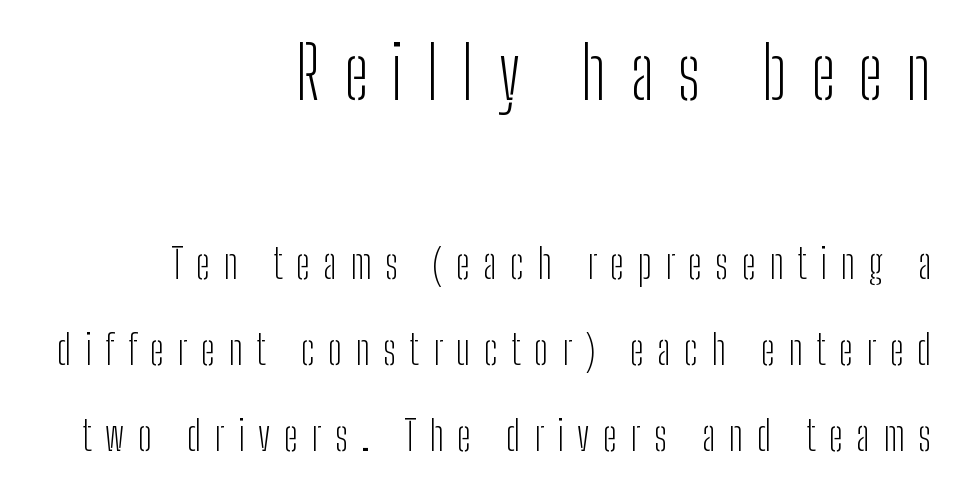
The image shows 72 px light, condensed sans-serif type, upright; set right-aligned, loose line spacing (2.1x), unusually wide letter spacing (+0.33 em), not underlined; the first (top) block is 1.76x larger; low stroke contrast and a medium x-height.
